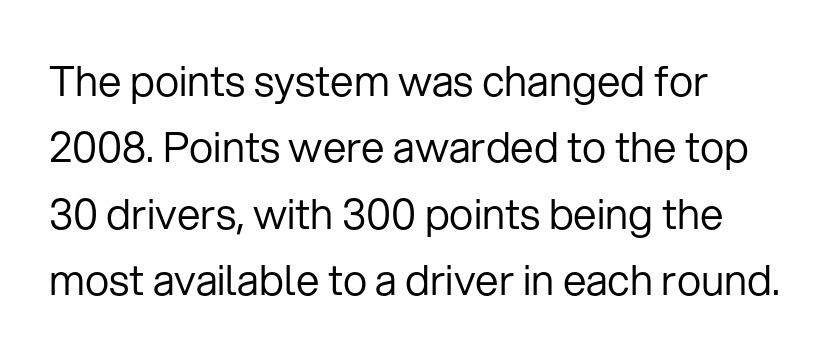
{"serif": "no", "italic": "no", "bold": "no", "weight": "regular", "width": "normal", "stroke_contrast": "low", "x_height": "medium", "monospaced": "no", "underline": "no", "align": "left", "line_spacing": "normal", "line_spacing_ratio": 1.58, "letter_spacing": "normal", "letter_spacing_em": 0.0, "glyph_px": 42}
